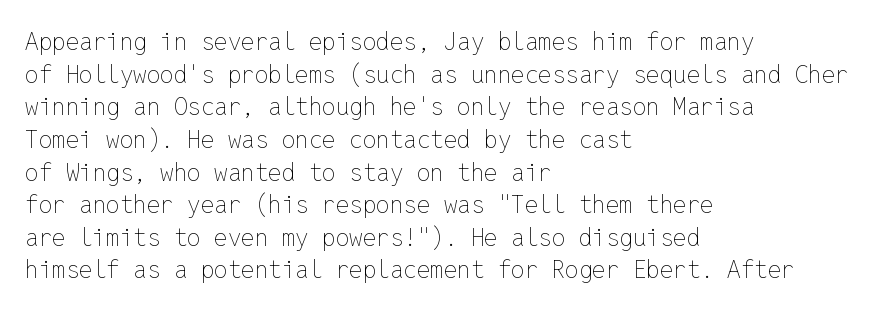
Plain, unruled lines of type. Ordinary non-slanted type is in use. Does extra space separate the letters? No, they use regular spacing. This is not heavy type; no bold has been used. These lines sit exactly where default settings would place them. Reading down the block, your eye returns to a fixed left position each line.
